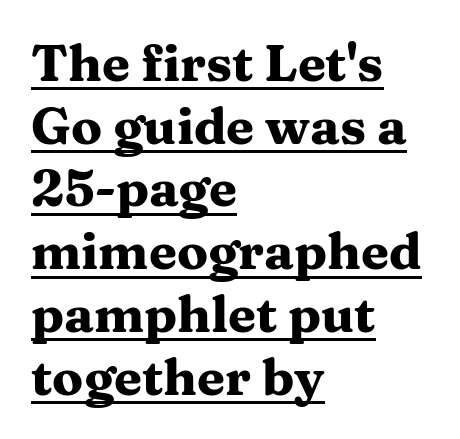
{"serif": "yes", "italic": "no", "bold": "yes", "weight": "heavy", "width": "wide", "stroke_contrast": "medium", "x_height": "medium", "monospaced": "no", "underline": "yes", "align": "left", "line_spacing_ratio": 1.23, "letter_spacing": "normal", "letter_spacing_em": 0.0, "glyph_px": 51}
